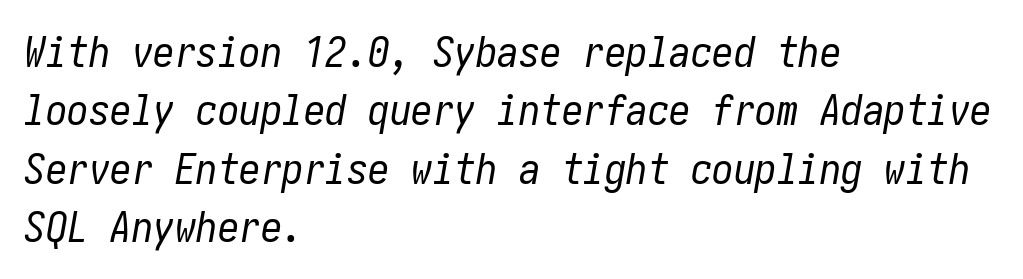
The image shows 43 px regular-weight, condensed type, italic (leaning right); set left-aligned, normal line spacing (1.36x), normal letter spacing, not underlined; low stroke contrast and a medium x-height.
